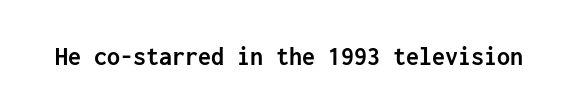
Q: Is the text bold? A: Yes.
Q: Is the text italic (slanted)? A: No, it is upright.
Q: Is the text underlined? A: No.
Q: Is the spacing between letters normal or unusually wide? A: Normal.
